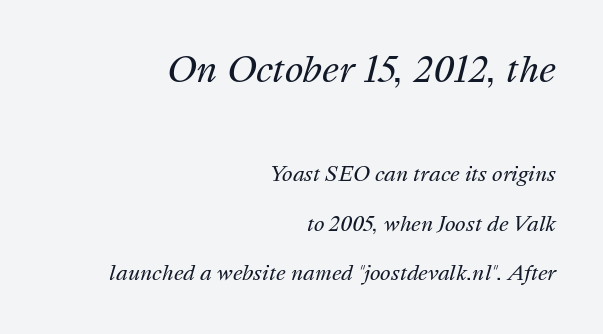
{"italic": "yes", "lean": "right", "slant_degrees": 16, "bold": "no", "weight": "regular", "width": "normal", "stroke_contrast": "medium", "x_height": "medium", "monospaced": "no", "underline": "no", "align": "right", "line_spacing": "loose", "line_spacing_ratio": 2.47, "letter_spacing": "normal", "letter_spacing_em": 0.0, "larger_block": "first", "size_ratio": 1.75, "glyph_px": 35}
